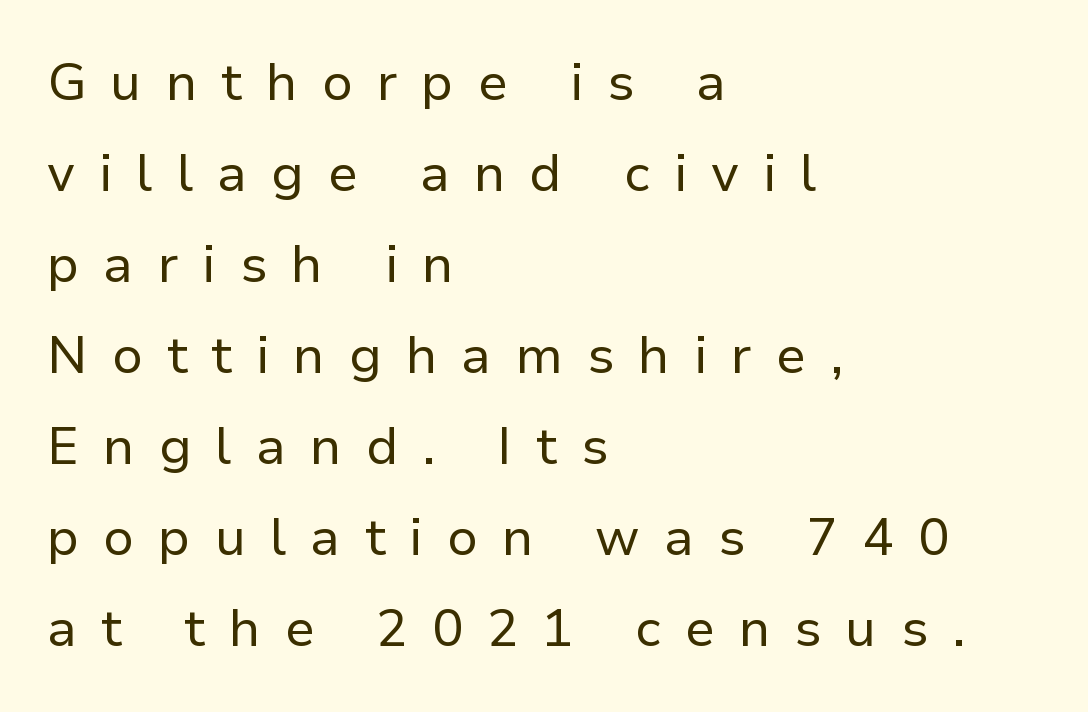
Q: Is the text bold? A: No.
Q: Is the text italic (slanted)? A: No, it is upright.
Q: Is the typeface a serif or a sans-serif typeface? A: Sans-serif.
Q: Is the text underlined? A: No.
Q: How is the paragraph aligned? A: Left-aligned.
Q: Is the spacing between letters normal or unusually wide? A: Unusually wide.
Q: Width (condensed, normal, or wide)? A: Normal.
Q: Stroke contrast? A: Low.
Q: x-height? A: Medium.
Q: Monospaced? A: No.
